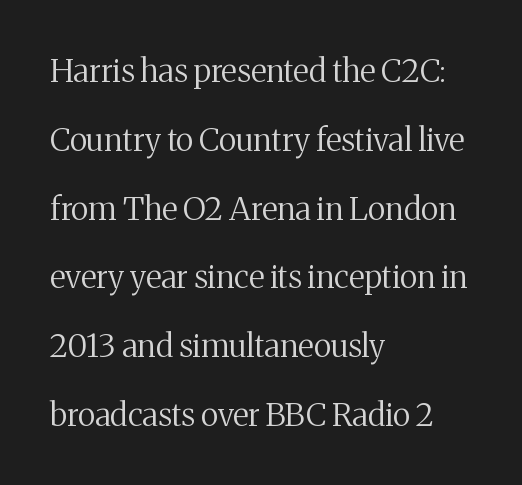
{"serif": "yes", "italic": "no", "bold": "no", "weight": "regular", "width": "normal", "stroke_contrast": "medium", "x_height": "medium", "monospaced": "no", "underline": "no", "align": "left", "line_spacing": "loose", "line_spacing_ratio": 2.15, "letter_spacing": "normal", "letter_spacing_em": 0.0, "glyph_px": 32}
